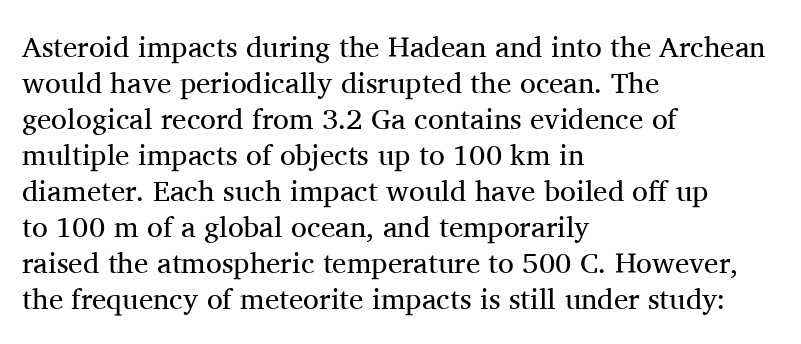
Looks like regular typesetting: each glyph gets only the width it needs. Glance below the letters and you will spot only blank space. Summary of weight: not heavy and not bold. Serif or sans? Serif — the stroke terminals have little feet.
